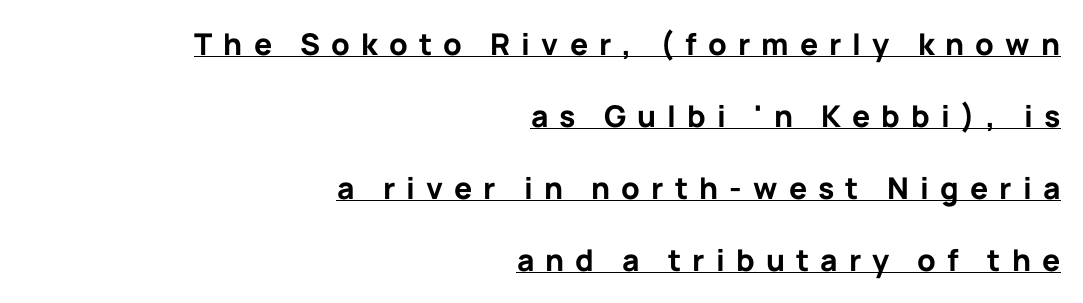
Q: Is the text bold? A: Yes.
Q: Is the text italic (slanted)? A: No, it is upright.
Q: Is the typeface a serif or a sans-serif typeface? A: Sans-serif.
Q: Is the text underlined? A: Yes.
Q: How is the paragraph aligned? A: Right-aligned.
Q: Is the spacing between letters normal or unusually wide? A: Unusually wide.
Q: Is the spacing between lines tight, normal or loose? A: Loose.
Q: Width (condensed, normal, or wide)? A: Normal.
Q: Stroke contrast? A: Low.
Q: x-height? A: Medium.
Q: Monospaced? A: No.
